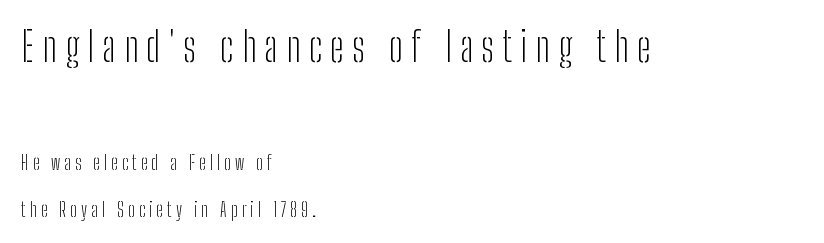
{"serif": "no", "italic": "no", "bold": "no", "weight": "light", "width": "condensed", "stroke_contrast": "low", "x_height": "medium", "monospaced": "no", "underline": "no", "align": "left", "line_spacing": "loose", "line_spacing_ratio": 2.34, "letter_spacing": "wide", "letter_spacing_em": 0.2, "larger_block": "first", "size_ratio": 2.05, "glyph_px": 41}
